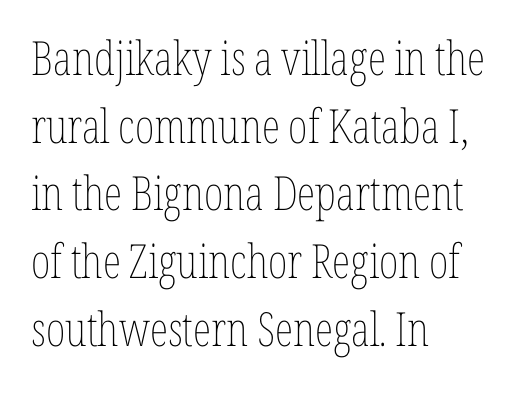
The type sits square on the baseline with zero lean. The rendering keeps characters at their native spacing. Quick note: interline space is typical. Here the designer chose a conventional face with non-uniform glyph widths. Only glyphs here, with clear space below each row. The compositor pushed each line to the left boundary.
